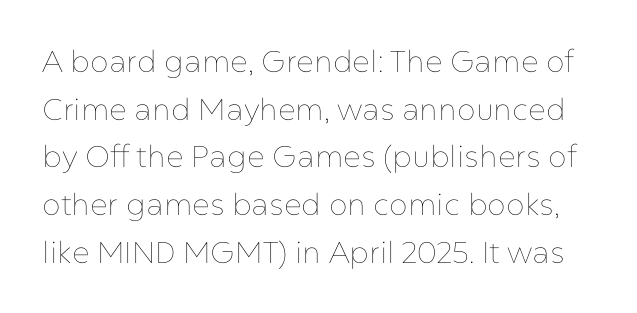
The image shows 30 px thin type, upright; set normal line spacing (1.59x), normal letter spacing, not underlined; low stroke contrast and a medium x-height.
